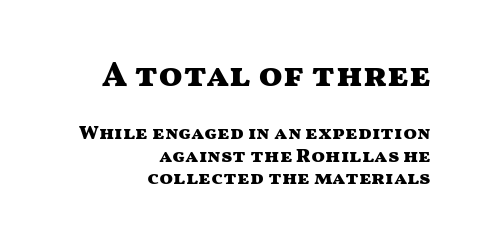
Quick note: interline space is minimal. Varying glyph widths throughout — classic text-font behaviour. The gap between lines stays unmarked. Horizontally, the lines are justified to the trailing edge only. These lines were composed using upright roman letters. Strokes here are thick enough to call this a true bold.
